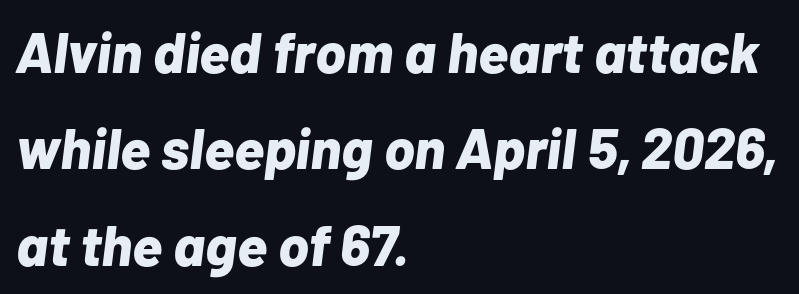
Glyph-to-glyph distance matches everyday printed text. Check the space under the baseline: it is left empty. These lines are rendered in a variable-pitch font. Style check: oblique. The passage shown stacks its lines at a standard gap.
